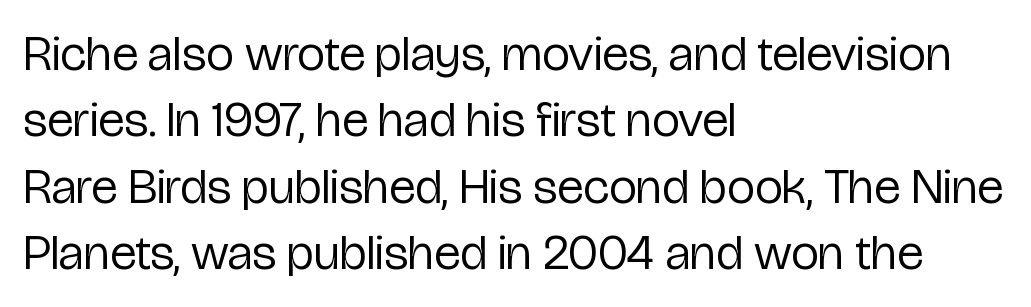
Q: Is the text bold? A: No.
Q: Is the text italic (slanted)? A: No, it is upright.
Q: Is the typeface a serif or a sans-serif typeface? A: Sans-serif.
Q: Is the text underlined? A: No.
Q: How is the paragraph aligned? A: Left-aligned.
Q: Is the spacing between letters normal or unusually wide? A: Normal.
Q: Is the spacing between lines tight, normal or loose? A: Normal.
Q: Width (condensed, normal, or wide)? A: Condensed.
Q: Stroke contrast? A: Low.
Q: x-height? A: Medium.
Q: Monospaced? A: No.
